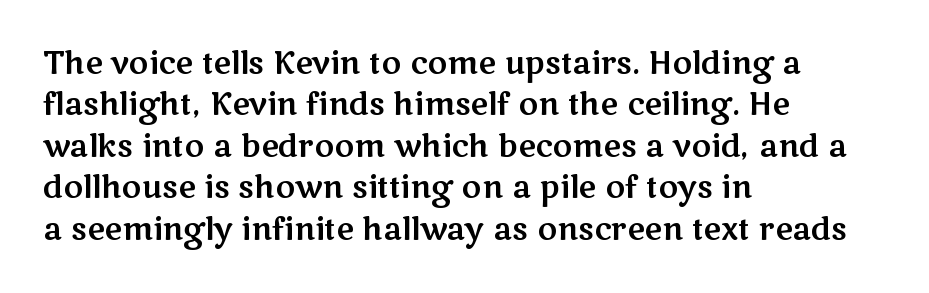
{"serif": "no", "italic": "no", "width": "wide", "stroke_contrast": "medium", "x_height": "medium", "monospaced": "no", "underline": "no", "align": "left", "line_spacing": "normal", "line_spacing_ratio": 1.38, "letter_spacing": "normal", "letter_spacing_em": 0.0, "glyph_px": 30}
